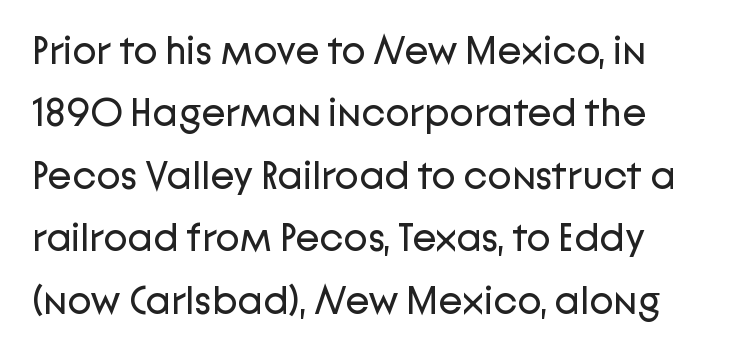
Q: Is the text bold? A: No.
Q: Is the text italic (slanted)? A: No, it is upright.
Q: Is the typeface a serif or a sans-serif typeface? A: Sans-serif.
Q: Is the text underlined? A: No.
Q: How is the paragraph aligned? A: Left-aligned.
Q: Is the spacing between letters normal or unusually wide? A: Normal.
Q: Is the spacing between lines tight, normal or loose? A: Normal.
Q: Width (condensed, normal, or wide)? A: Normal.
Q: Stroke contrast? A: Low.
Q: x-height? A: Medium.
Q: Monospaced? A: No.
